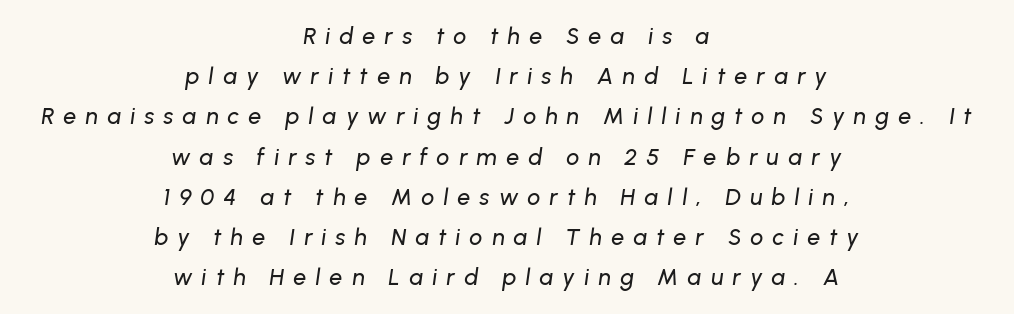
The image shows 23 px text type, italic (leaning right); set centered, line spacing 1.75x, unusually wide letter spacing (+0.4 em), not underlined.
